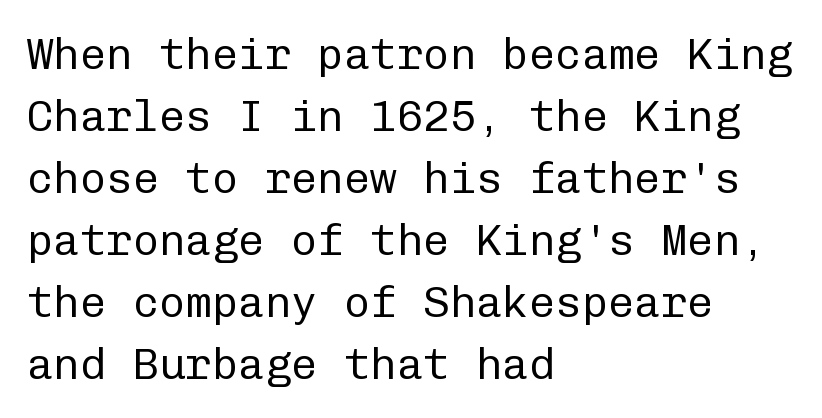
Q: Is the text bold? A: No.
Q: Is the text italic (slanted)? A: No, it is upright.
Q: Is the typeface a serif or a sans-serif typeface? A: Sans-serif.
Q: Is the text underlined? A: No.
Q: How is the paragraph aligned? A: Left-aligned.
Q: Is the spacing between letters normal or unusually wide? A: Normal.
Q: Is the spacing between lines tight, normal or loose? A: Normal.
Q: Width (condensed, normal, or wide)? A: Normal.
Q: Stroke contrast? A: Low.
Q: x-height? A: Medium.
Q: Monospaced? A: Yes.
